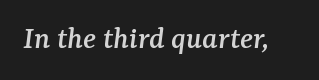
The image shows 33 px serif type, italic (leaning right); set normal letter spacing, not underlined; medium stroke contrast and a medium x-height.
